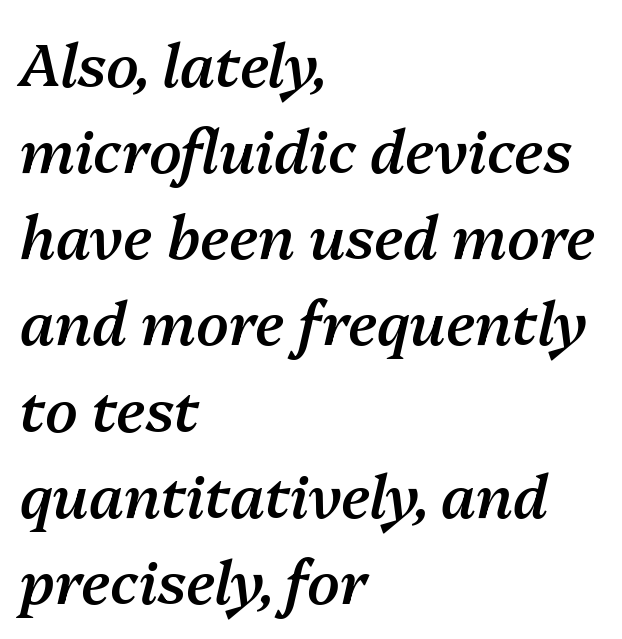
The image shows 59 px semibold type, italic (leaning right); set left-aligned, normal line spacing (1.46x), normal letter spacing, not underlined; medium stroke contrast and a medium x-height.
